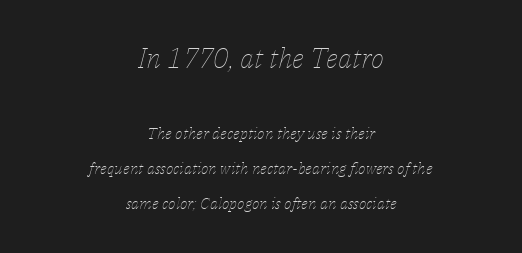
Q: Is the text bold? A: No.
Q: Is the text italic (slanted)? A: Yes, it leans right by about 14 degrees.
Q: Is the text underlined? A: No.
Q: How is the paragraph aligned? A: Centered.
Q: Is the spacing between letters normal or unusually wide? A: Normal.
Q: Is the spacing between lines tight, normal or loose? A: Loose.
Q: Which block of text is set in a larger size, the first (top) or the second (bottom)? A: The first (top) one.
Q: Width (condensed, normal, or wide)? A: Normal.
Q: Stroke contrast? A: Low.
Q: x-height? A: Medium.
Q: Monospaced? A: No.
